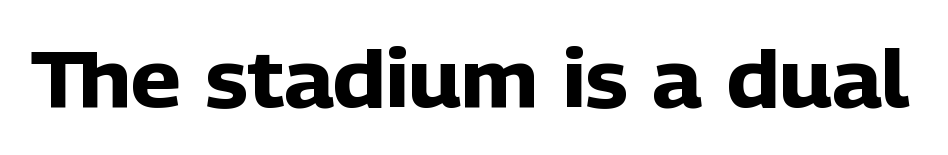
The image shows 79 px heavy sans-serif type, upright; set normal letter spacing, not underlined; low stroke contrast and a medium x-height.
